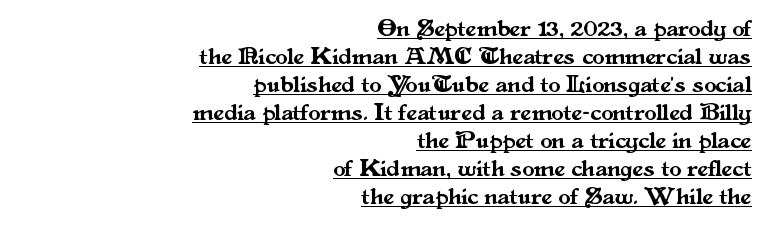
No italicization has been applied; the sample stays upright. Typeset ragged left — the right edge is the straight one. Students, note that the glyphs here touch the page at normal intervals. Quick note: underline on.
